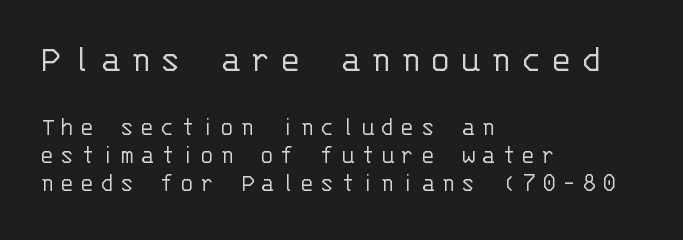
The image shows 39 px light sans-serif type, upright, monospaced; set left-aligned, tight line spacing (1.09x), unusually wide letter spacing (+0.23 em), not underlined; the first (top) block is 1.5x larger; low stroke contrast and a large x-height.
